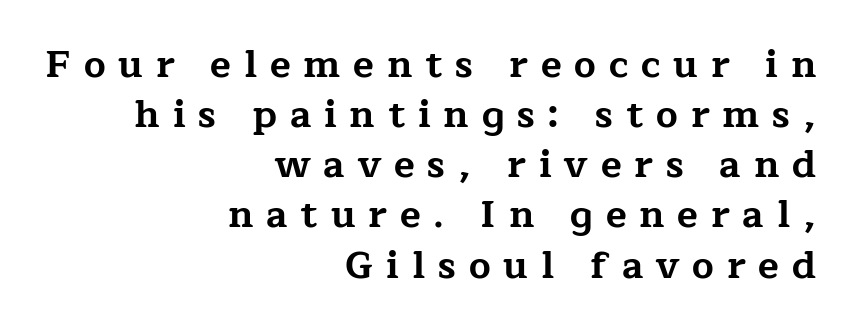
{"serif": "yes", "italic": "no", "bold": "yes", "weight": "bold", "width": "wide", "stroke_contrast": "low", "x_height": "medium", "monospaced": "no", "underline": "no", "align": "right", "line_spacing": "normal", "line_spacing_ratio": 1.32, "letter_spacing": "wide", "letter_spacing_em": 0.34, "glyph_px": 38}
